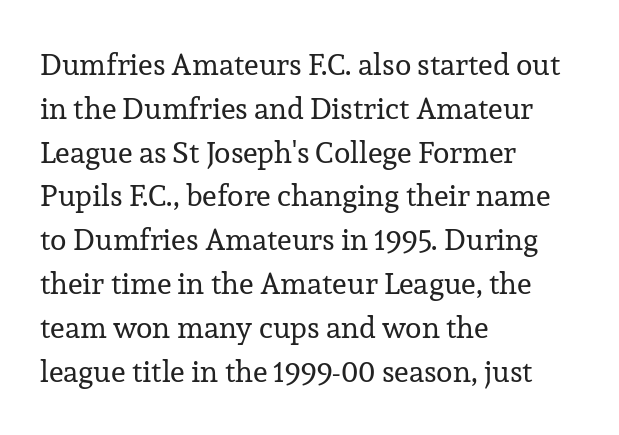
Q: Is the text bold? A: No.
Q: Is the text italic (slanted)? A: No, it is upright.
Q: Is the typeface a serif or a sans-serif typeface? A: Serif.
Q: Is the text underlined? A: No.
Q: How is the paragraph aligned? A: Left-aligned.
Q: Is the spacing between letters normal or unusually wide? A: Normal.
Q: Is the spacing between lines tight, normal or loose? A: Normal.
Q: Width (condensed, normal, or wide)? A: Normal.
Q: Stroke contrast? A: Low.
Q: x-height? A: Medium.
Q: Monospaced? A: No.
